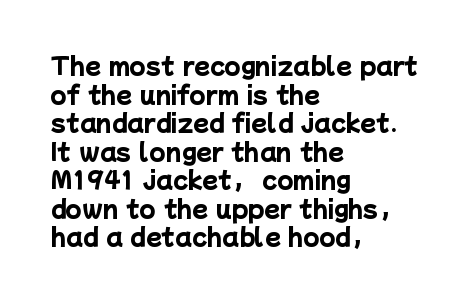
Q: Is the text bold? A: Yes.
Q: Is the text underlined? A: No.
Q: How is the paragraph aligned? A: Left-aligned.
Q: Is the spacing between letters normal or unusually wide? A: Normal.
